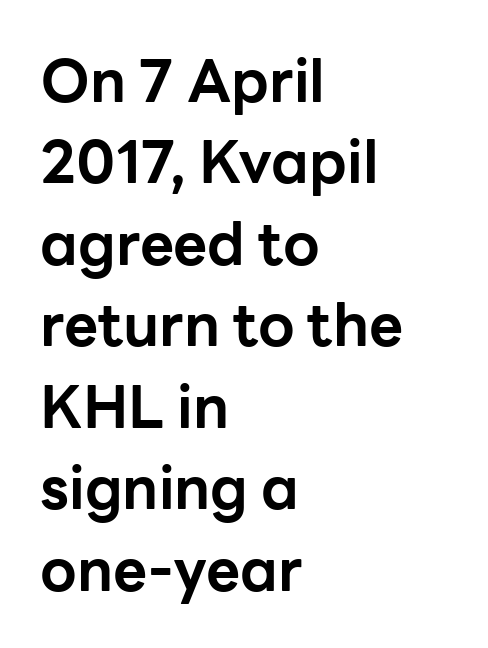
Horizontal bands of white between lines are of average thickness. A typesetter would label this face a sans. Each line starts at the same left margin while the right side varies. On the weight axis this lands at bold, roughly 700. Quick note: underline off.
